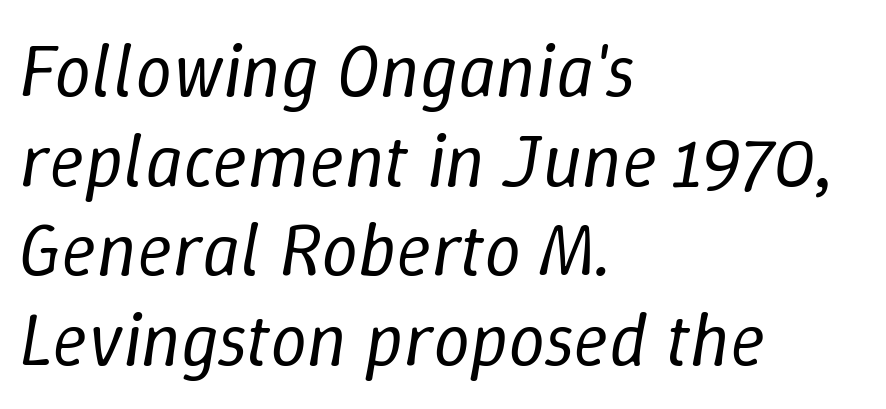
Q: Is the text bold? A: No.
Q: Is the text italic (slanted)? A: Yes, it leans right by about 9 degrees.
Q: Is the text underlined? A: No.
Q: How is the paragraph aligned? A: Left-aligned.
Q: Is the spacing between letters normal or unusually wide? A: Normal.
Q: Width (condensed, normal, or wide)? A: Normal.
Q: Stroke contrast? A: Low.
Q: x-height? A: Medium.
Q: Monospaced? A: No.
